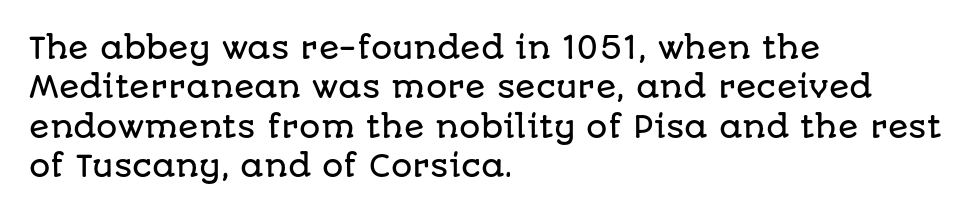
If you measured baseline to baseline, you'd find a middling distance. Spacing between characters is what you'd get straight out of the box. Does the type have serifs? No, each stem ends abruptly. If you drew a ruler down the left edge, every line would touch it.
